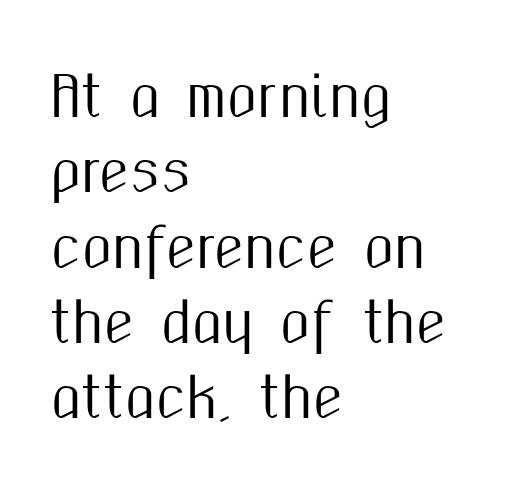
The image shows 55 px condensed sans-serif type, upright; set left-aligned, normal line spacing (1.37x), normal letter spacing, not underlined; medium stroke contrast and a medium x-height.
